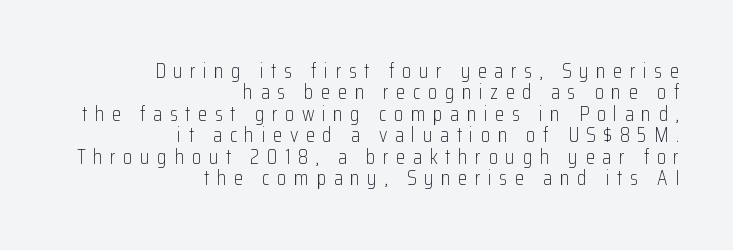
The image shows 21 px text type, upright; set right-aligned, tight line spacing (1.02x), unusually wide letter spacing (+0.36 em), not underlined.
